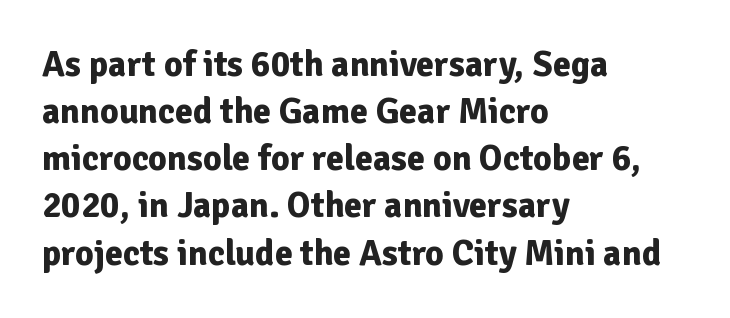
Q: Is the text bold? A: Yes.
Q: Is the text italic (slanted)? A: No, it is upright.
Q: Is the typeface a serif or a sans-serif typeface? A: Sans-serif.
Q: Is the text underlined? A: No.
Q: How is the paragraph aligned? A: Left-aligned.
Q: Is the spacing between letters normal or unusually wide? A: Normal.
Q: Is the spacing between lines tight, normal or loose? A: Normal.
Q: Width (condensed, normal, or wide)? A: Normal.
Q: Stroke contrast? A: Low.
Q: x-height? A: Medium.
Q: Monospaced? A: No.
